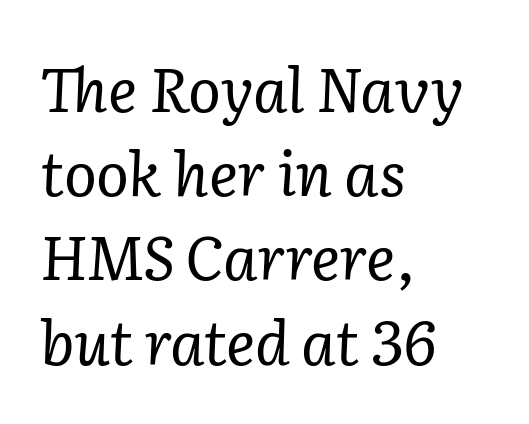
Q: Is the text bold? A: No.
Q: Is the text italic (slanted)? A: Yes, it leans right by about 2 degrees.
Q: Is the typeface a serif or a sans-serif typeface? A: Serif.
Q: Is the text underlined? A: No.
Q: How is the paragraph aligned? A: Left-aligned.
Q: Is the spacing between letters normal or unusually wide? A: Normal.
Q: Is the spacing between lines tight, normal or loose? A: Normal.
Q: Width (condensed, normal, or wide)? A: Normal.
Q: Stroke contrast? A: Low.
Q: x-height? A: Medium.
Q: Monospaced? A: No.
